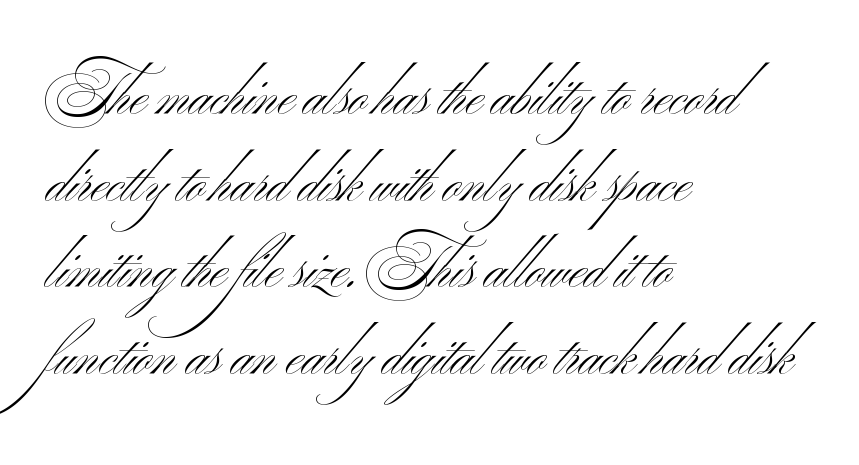
Q: Is the text bold? A: No.
Q: Is the typeface a serif or a sans-serif typeface? A: Sans-serif.
Q: Is the text underlined? A: No.
Q: How is the paragraph aligned? A: Left-aligned.
Q: Is the spacing between letters normal or unusually wide? A: Normal.
Q: Is the spacing between lines tight, normal or loose? A: Normal.
Q: Width (condensed, normal, or wide)? A: Wide.
Q: Stroke contrast? A: Medium.
Q: x-height? A: Small.
Q: Monospaced? A: No.
